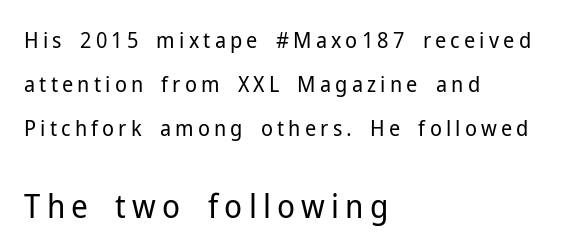
The image shows 33 px regular-weight sans-serif type, upright; set left-aligned, loose line spacing (1.99x), not underlined; the second (bottom) block is 1.5x larger; low stroke contrast and a medium x-height.
